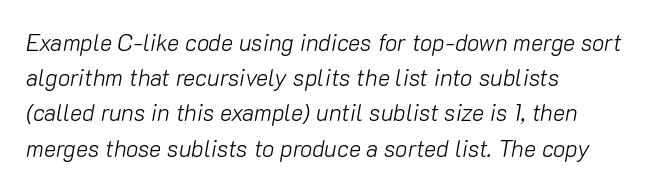
Q: Is the text bold? A: No.
Q: Is the text italic (slanted)? A: Yes, it leans right by about 10 degrees.
Q: Is the text underlined? A: No.
Q: How is the paragraph aligned? A: Left-aligned.
Q: Is the spacing between letters normal or unusually wide? A: Normal.
Q: Is the spacing between lines tight, normal or loose? A: Normal.
